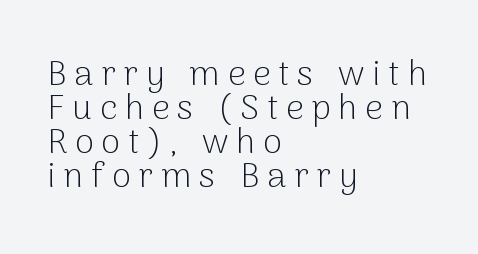
The image shows 35 px light sans-serif type, upright; set left-aligned, tight line spacing (0.97x), unusually wide letter spacing (+0.22 em), not underlined; low stroke contrast and a medium x-height.
